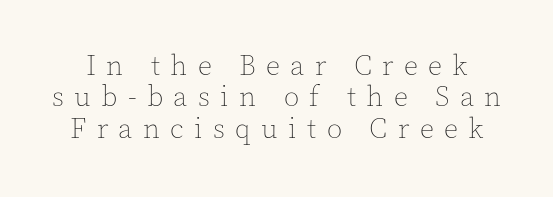
Q: Is the text bold? A: No.
Q: Is the text italic (slanted)? A: No, it is upright.
Q: Is the text underlined? A: No.
Q: Is the spacing between letters normal or unusually wide? A: Unusually wide.
Q: Is the spacing between lines tight, normal or loose? A: Tight.
Q: Width (condensed, normal, or wide)? A: Normal.
Q: x-height? A: Medium.
Q: Monospaced? A: No.
